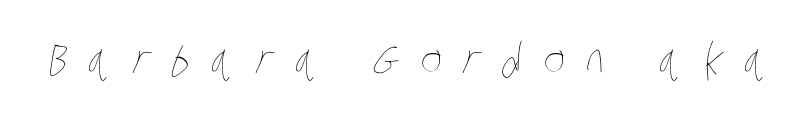
The line texture is sparse and dotted thanks to wide tracking. The foot of each line stays bare and open. Stems and bowls with no extra thickness — not bold. The rendering uses natural spacing where letterforms have individual widths.
